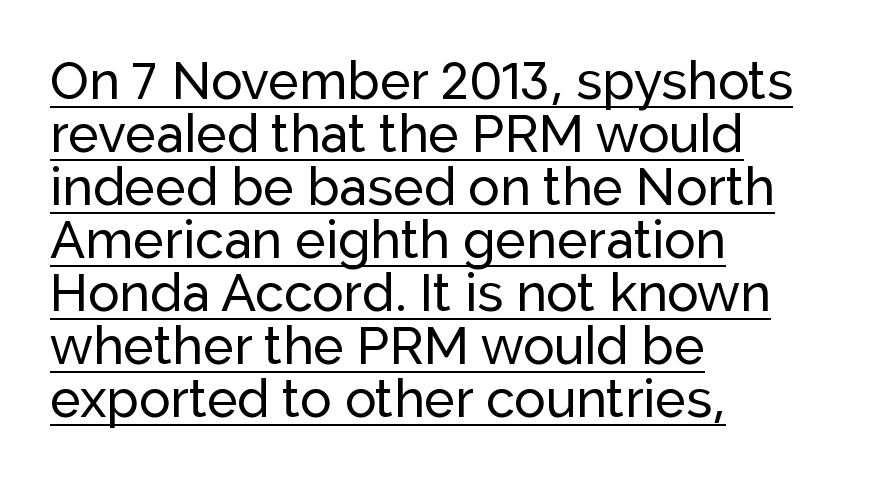
Vertically, the passage feels compressed, each row crowding the next. The passage shown has conventional tracking throughout. The face used here is proportionally spaced, like ordinary book or web type. Nothing sits at the stroke ends, so this counts as sans-serif.
